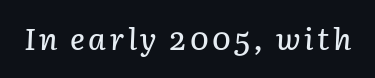
{"italic": "yes", "lean": "right", "slant_degrees": 3, "width": "normal", "stroke_contrast": "low", "x_height": "medium", "monospaced": "no", "underline": "no", "glyph_px": 31}
